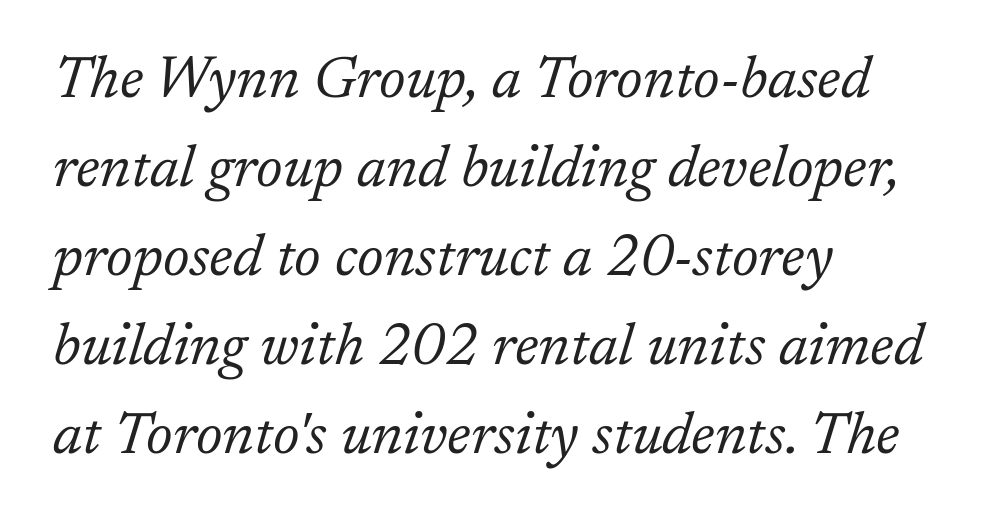
Caption: multi-line text, flush left, ragged right. Only glyphs here, with clear space below each row. In terms of letterform style, serifs are clearly present. Each letter keeps its own natural width here, so spacing adapts to shape. This rendering leaves character spacing at its baseline value. Heaviness? Minimal to ordinary, like unemphasized prose.
